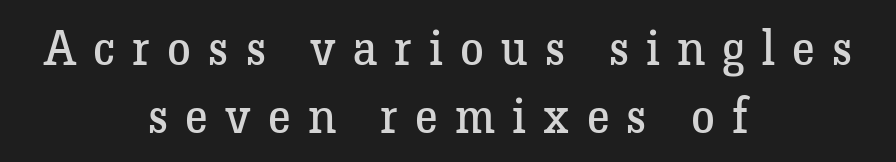
Heft: none added — not bold. A typesetter would call this proportional, since set widths differ per character. The passage shown stacks its lines at a standard gap. Casual observation: everything's sitting right in the middle.
